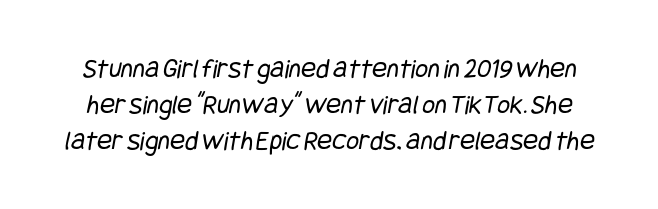
The image shows 28 px regular-weight, condensed sans-serif type; set normal line spacing (1.28x), normal letter spacing, not underlined; low stroke contrast and a large x-height.
